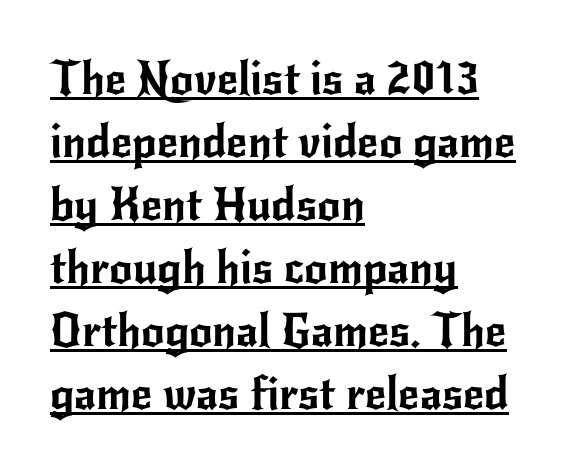
The typography opts for an upright posture over an oblique one. Is this a sans? Yes — the strokes have no serifs. What stands out about the letter spacing? Nothing — it is the standard amount. The face used here appears with an underline applied.
